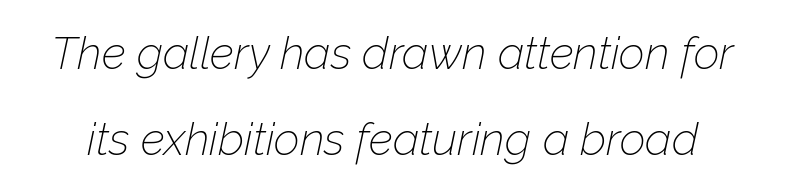
Think of a printed novel: that variable character pitch is what you see here. Compared with typical body copy, the letter spacing here is the same. Stem width sits at or under what a default text font uses. The space between consecutive lines is lavish. The typography opts for an oblique posture over an upright one.
